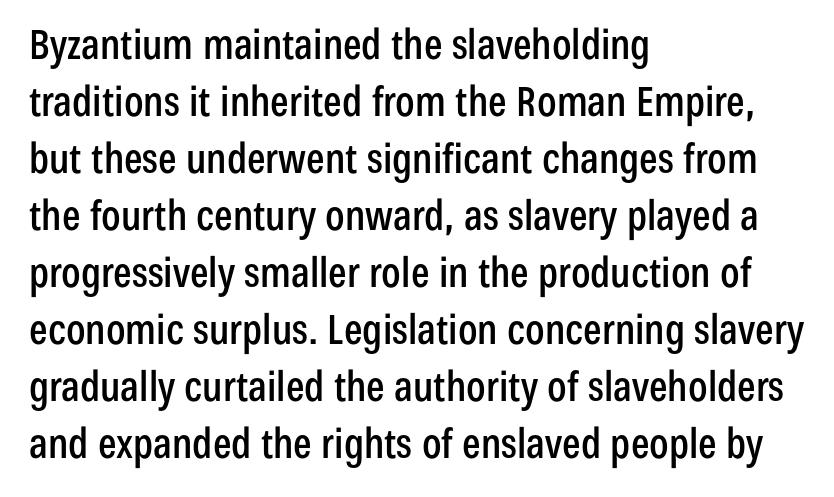
Q: Is the text italic (slanted)? A: No, it is upright.
Q: Is the typeface a serif or a sans-serif typeface? A: Sans-serif.
Q: Is the text underlined? A: No.
Q: How is the paragraph aligned? A: Left-aligned.
Q: Is the spacing between letters normal or unusually wide? A: Normal.
Q: Is the spacing between lines tight, normal or loose? A: Normal.
Q: Width (condensed, normal, or wide)? A: Condensed.
Q: Stroke contrast? A: Low.
Q: x-height? A: Medium.
Q: Monospaced? A: No.
